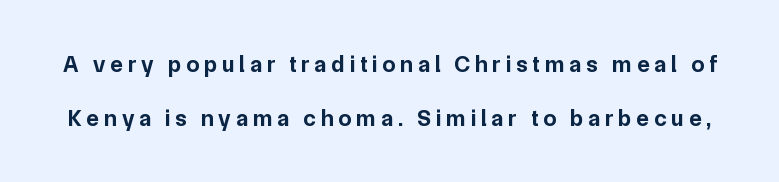
Notice how the stems are strictly vertical — no italics here. The sample has been set heavy, in full bold. These lines have a slow, spaced-out rhythm from letter to letter. Reading down the column, the eye jumps a long way to each next line.
